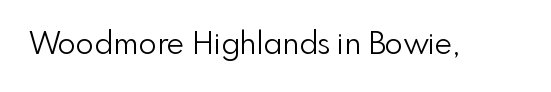
{"serif": "no", "italic": "no", "bold": "no", "weight": "light", "width": "normal", "stroke_contrast": "low", "x_height": "small", "monospaced": "no", "underline": "no", "letter_spacing": "normal", "letter_spacing_em": 0.0, "glyph_px": 30}
